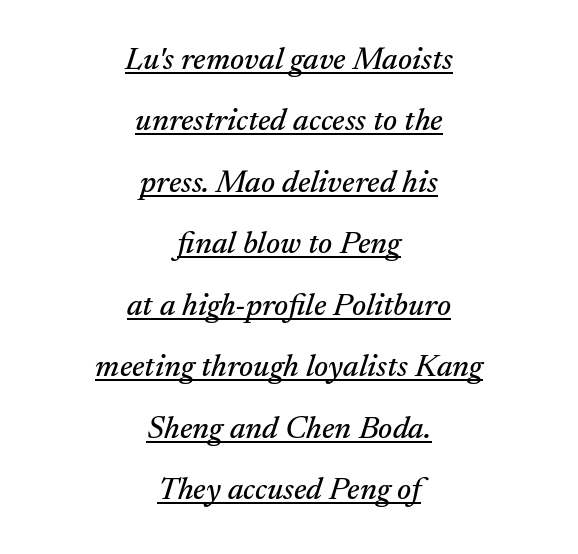
Q: Is the text italic (slanted)? A: Yes, it leans right by about 17 degrees.
Q: Is the typeface a serif or a sans-serif typeface? A: Serif.
Q: Is the text underlined? A: Yes.
Q: How is the paragraph aligned? A: Centered.
Q: Is the spacing between letters normal or unusually wide? A: Normal.
Q: Is the spacing between lines tight, normal or loose? A: Loose.
Q: Width (condensed, normal, or wide)? A: Normal.
Q: Stroke contrast? A: Medium.
Q: x-height? A: Small.
Q: Monospaced? A: No.
